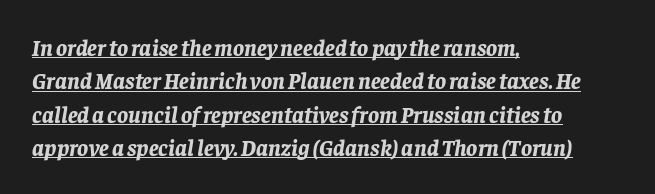
Typographic density is high because the face is bold. How would I describe the line gaps? Plain and ordinary. This rendering uses left alignment, leaving the right contour irregular. No extra tracking has been applied to these lines.
